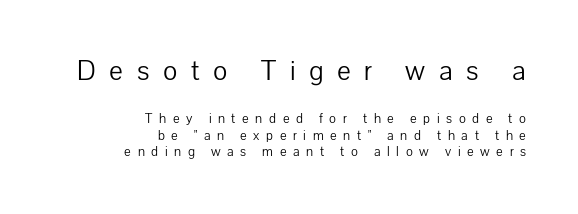
The image shows 29 px light sans-serif type, upright; set right-aligned, line spacing 1.18x, unusually wide letter spacing (+0.47 em), not underlined; the first (top) block is 2.07x larger; low stroke contrast and a medium x-height.
